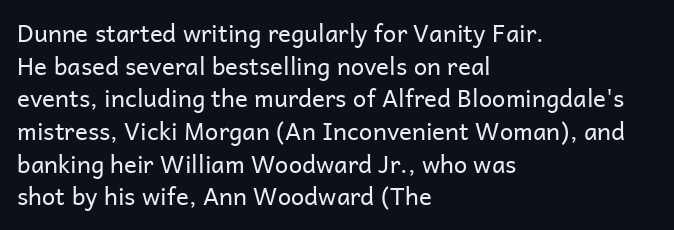
The image shows 24 px text type, upright; set left-aligned, normal line spacing (1.36x), normal letter spacing, not underlined.
